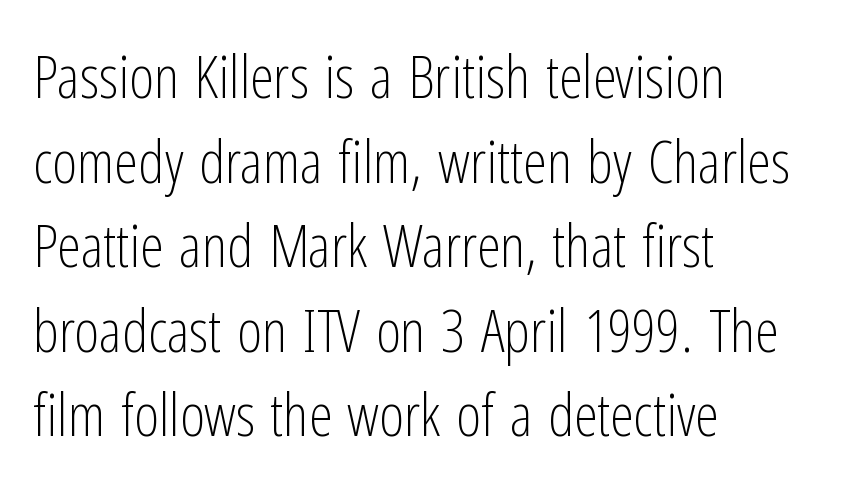
Stroke thickness stays within the range of a standard reading face or lighter. The rendering keeps characters at their native spacing. Where is the straight margin? On the left. Each letter's strokes conclude bluntly, with no projecting serifs. The face used here is proportionally spaced, like ordinary book or web type. This sample keeps an unexceptional amount of space between lines.
